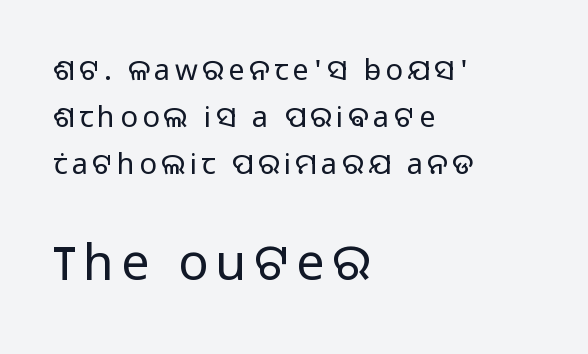
{"serif": "no", "italic": "no", "bold": "no", "weight": "light", "width": "normal", "stroke_contrast": "low", "x_height": "medium", "monospaced": "no", "underline": "no", "align": "left", "line_spacing": "normal", "line_spacing_ratio": 1.62, "larger_block": "second", "size_ratio": 1.72, "glyph_px": 50}
